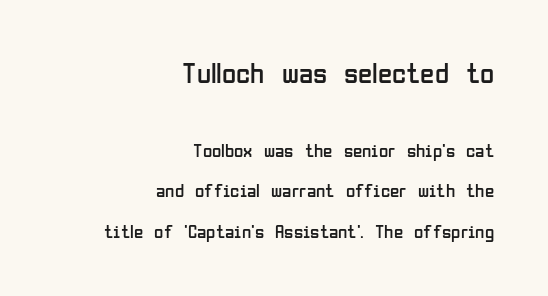
Proportional: the letters do not fall into vertical columns. Honestly, the letter spacing is just normal — you wouldn't notice it. These two chunks differ in scale, with the top chunk taking the larger measure. Glance below the letters and you will spot only blank space. Every row of glyphs terminates at an identical x-position on the right. This is sans-serif lettering, the kind often seen on screens and signage.
